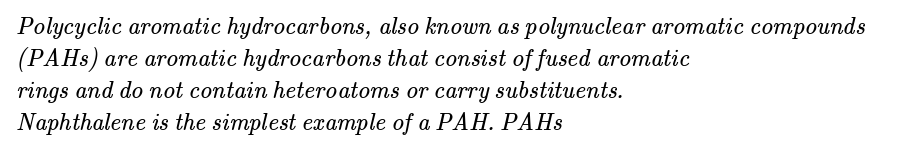
The weight would be labelled regular, book, light, or lighter still. Default kerning and tracking; the words read as compact shapes. The vertical gap from one line to the next is medium. The string is rendered with underlining switched off. Casual observation: everything's shoved over to the left.
